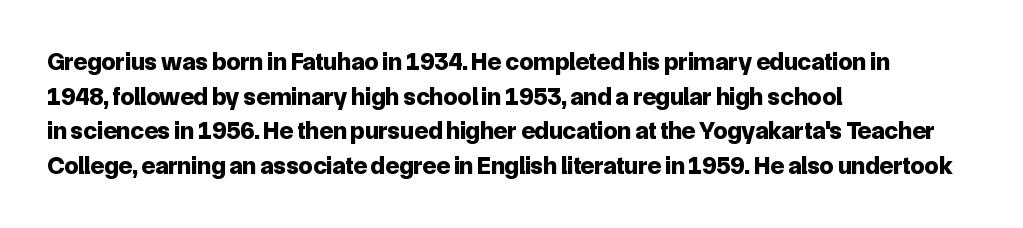
Q: Is the text bold? A: Yes.
Q: Is the text italic (slanted)? A: No, it is upright.
Q: Is the text underlined? A: No.
Q: How is the paragraph aligned? A: Left-aligned.
Q: Is the spacing between letters normal or unusually wide? A: Normal.
Q: Is the spacing between lines tight, normal or loose? A: Normal.
